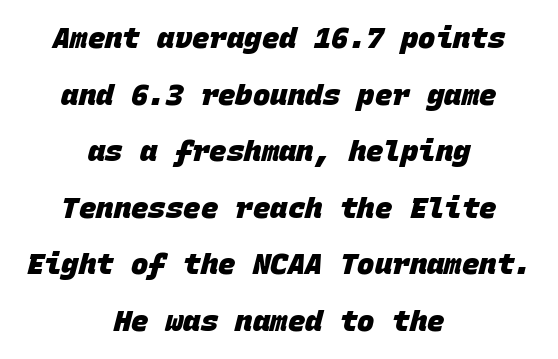
Pretty heavy lettering here — definitely bold. The face used here is a sans, in the tradition of grotesques and geometrics. The tracking reads as untouched default to a designer's eye. The specimen omits any rule beneath the text block's lines.
